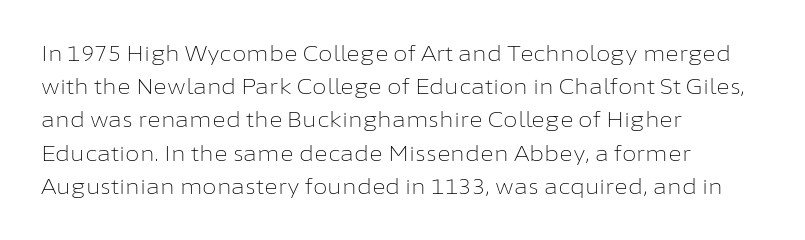
The face looks like a standard text weight, possibly lighter. Short and long lines alike share a common starting point at left. Vertically, the passage feels balanced, rows spaced as you'd expect. A bare baseline throughout the passage. Here the glyphs are tracked normally, forming tight word shapes.
